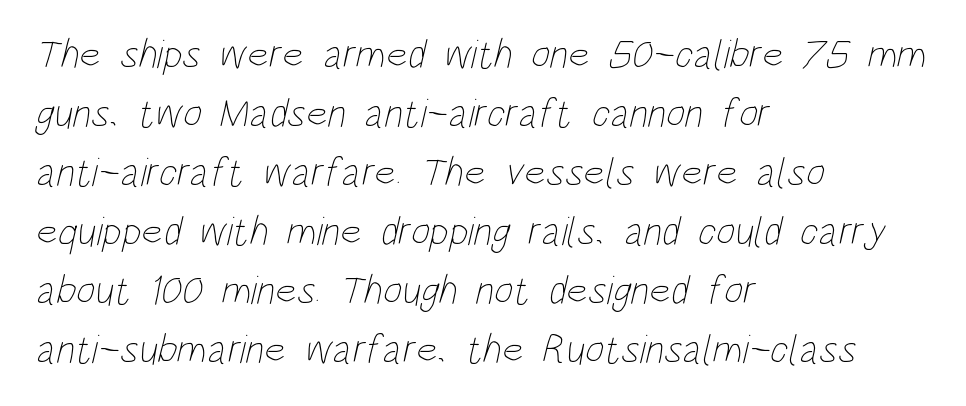
{"bold": "no", "weight": "thin", "width": "condensed", "stroke_contrast": "low", "x_height": "large", "monospaced": "no", "underline": "no", "align": "left", "line_spacing": "normal", "line_spacing_ratio": 1.44, "letter_spacing": "normal", "letter_spacing_em": 0.0, "glyph_px": 41}
